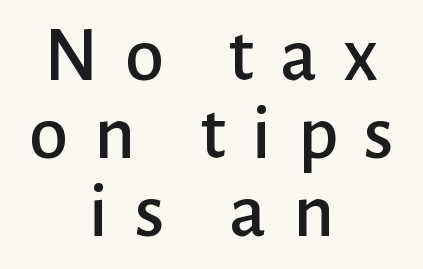
The image shows 79 px sans-serif type, upright; set centered, tight line spacing (0.99x), unusually wide letter spacing (+0.33 em), not underlined; low stroke contrast and a medium x-height.
